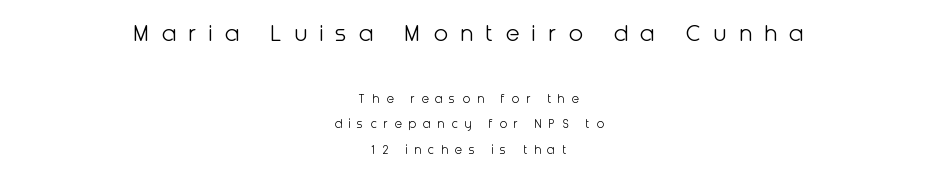
The image shows 26 px text type, upright; set centered, line spacing 1.84x, unusually wide letter spacing (+0.47 em), not underlined; the first (top) block is 1.86x larger.
